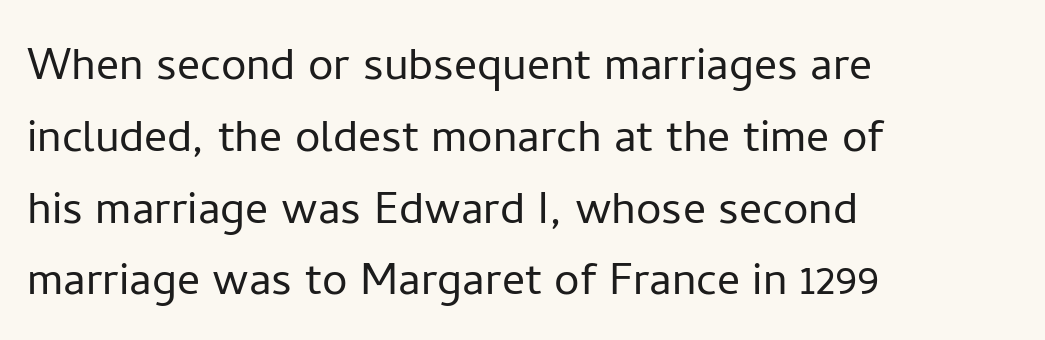
{"serif": "no", "italic": "no", "bold": "no", "weight": "light", "width": "normal", "stroke_contrast": "low", "x_height": "medium", "monospaced": "no", "underline": "no", "align": "left", "line_spacing": "normal", "line_spacing_ratio": 1.26, "letter_spacing": "normal", "letter_spacing_em": 0.0, "glyph_px": 57}
